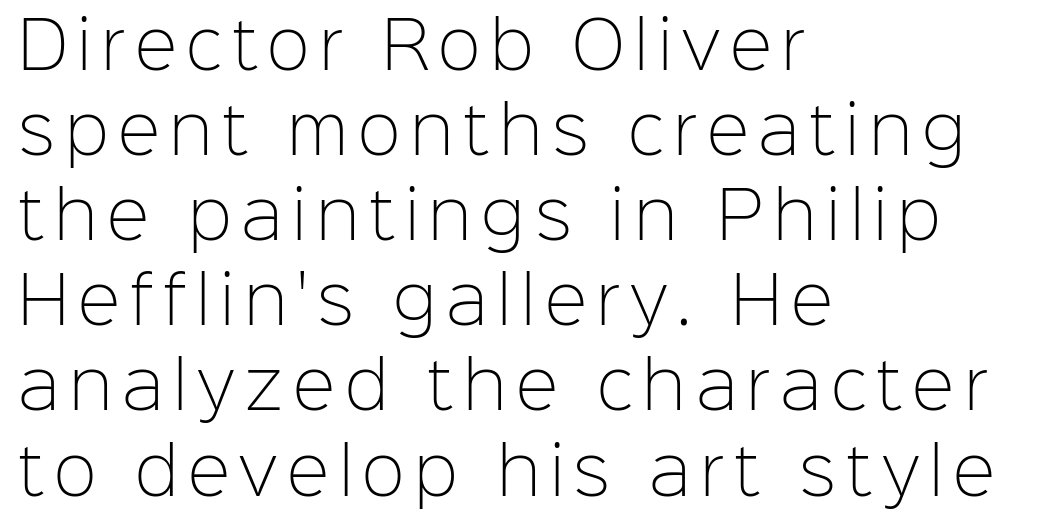
Q: Is the text bold? A: No.
Q: Is the text italic (slanted)? A: No, it is upright.
Q: Is the typeface a serif or a sans-serif typeface? A: Sans-serif.
Q: Is the text underlined? A: No.
Q: How is the paragraph aligned? A: Left-aligned.
Q: Is the spacing between lines tight, normal or loose? A: Normal.
Q: Width (condensed, normal, or wide)? A: Normal.
Q: Stroke contrast? A: Low.
Q: x-height? A: Medium.
Q: Monospaced? A: No.
